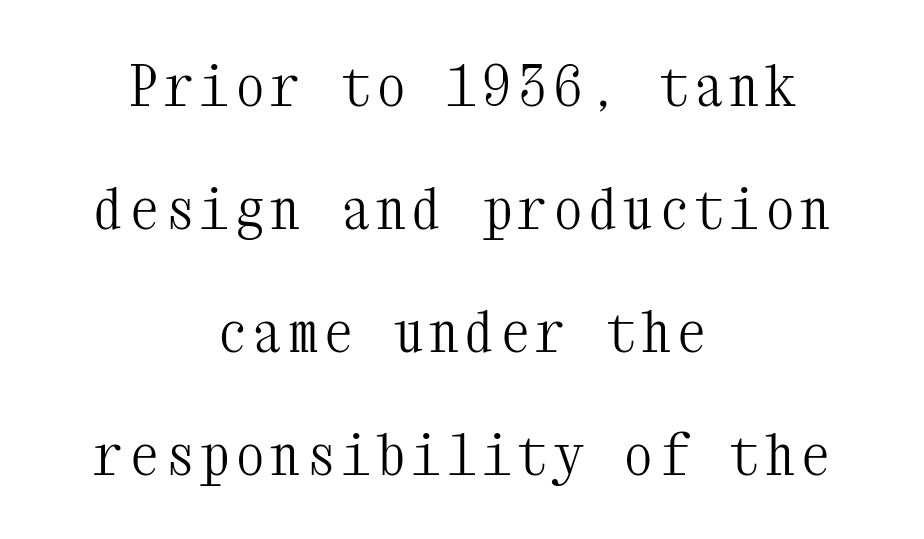
When letters stand straight like this, we call the style roman or upright. I'd call this a serif setting — the letters wear small feet. The characters are drawn with everyday or finer stroke widths. Every row of glyphs is offset so its center matches the block's center. These lines stand farther apart than default settings would place them. A bare baseline throughout the passage.
